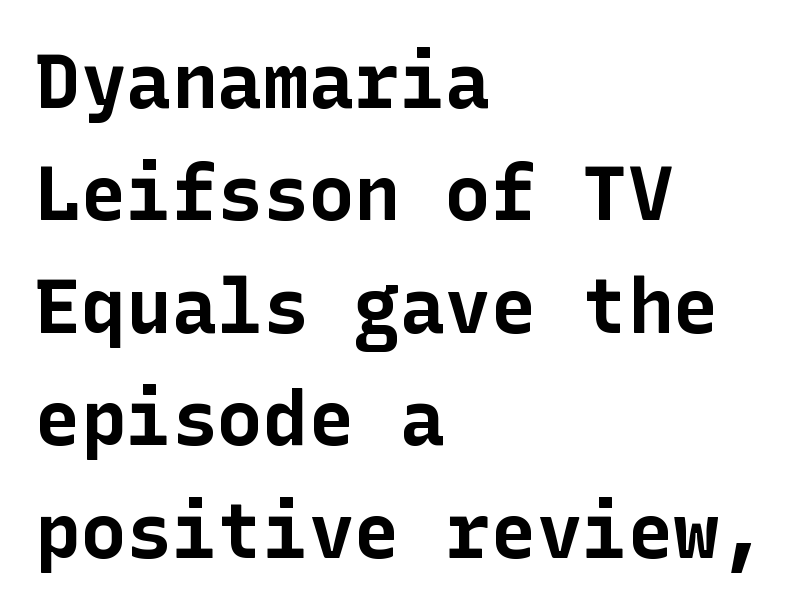
The image shows 76 px bold sans-serif type, upright; set left-aligned, normal line spacing (1.48x), normal letter spacing, not underlined; low stroke contrast and a medium x-height.
